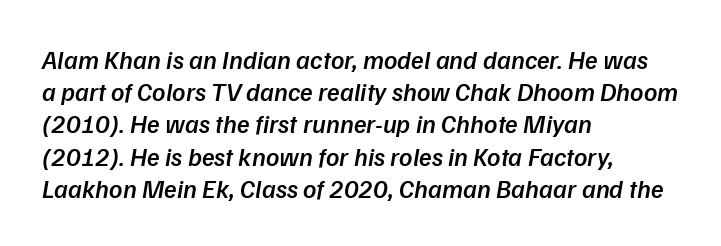
Typeset ragged right — the left edge is the straight one. Anything drawn beneath the words? Only blank space. Every character sits at an angle, as italics do. Caption: semibold face, moderately heavy strokes. Nobody touched the tracking dial on this one.
